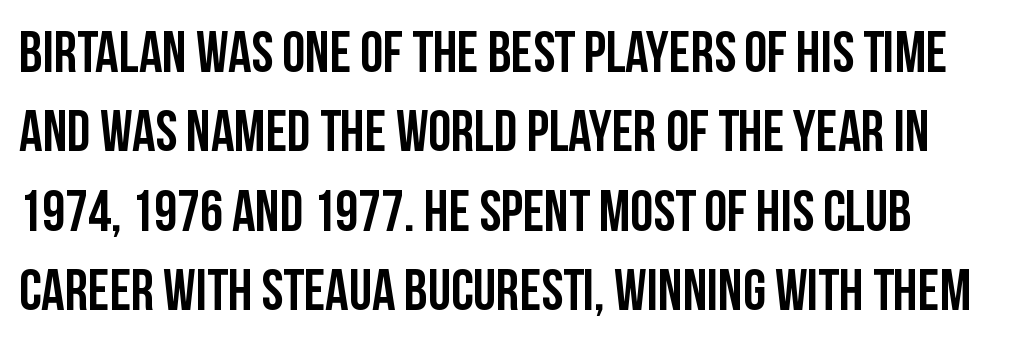
The designer went with a sans here, leaving each stem footless. Note the varied advance widths — an 'i' is clearly narrower than an 'm'. Just letters on the line, the space beneath them empty. Is there any slant? The stems are plumb. How are the letters spaced? Ordinarily, with no added tracking.
